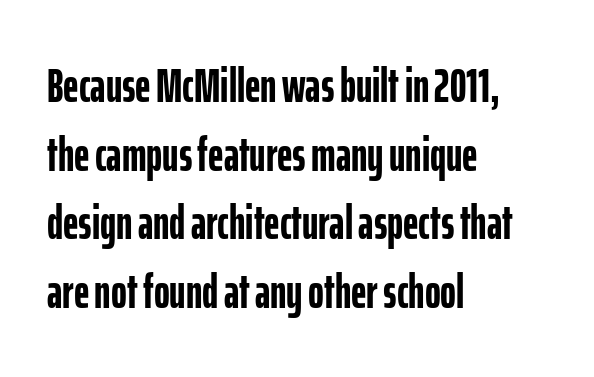
The image shows 48 px semibold, condensed sans-serif type, upright; set left-aligned, normal line spacing (1.43x), normal letter spacing, not underlined; low stroke contrast and a medium x-height.
